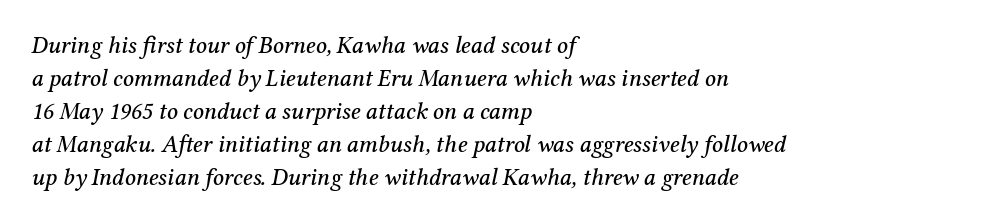
Q: Is the text italic (slanted)? A: Yes, it leans right by about 12 degrees.
Q: Is the text underlined? A: No.
Q: How is the paragraph aligned? A: Left-aligned.
Q: Is the spacing between letters normal or unusually wide? A: Normal.
Q: Is the spacing between lines tight, normal or loose? A: Normal.
